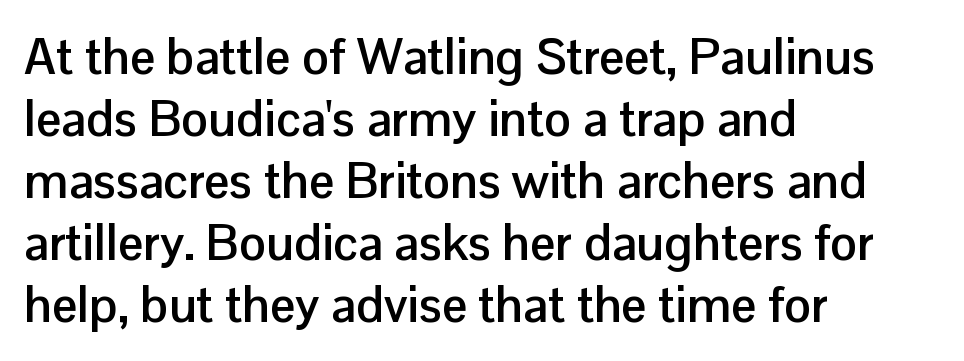
Q: Is the text bold? A: Yes.
Q: Is the text italic (slanted)? A: No, it is upright.
Q: Is the typeface a serif or a sans-serif typeface? A: Sans-serif.
Q: Is the text underlined? A: No.
Q: How is the paragraph aligned? A: Left-aligned.
Q: Is the spacing between letters normal or unusually wide? A: Normal.
Q: Width (condensed, normal, or wide)? A: Normal.
Q: Stroke contrast? A: Low.
Q: x-height? A: Medium.
Q: Monospaced? A: No.
